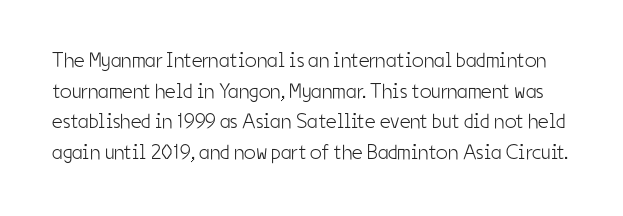
The image shows 21 px text type, upright; set normal line spacing (1.46x), normal letter spacing, not underlined.
